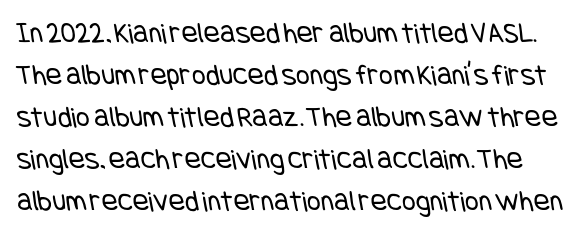
The rows are spaced the way most documents space them. The type is set solid horizontally, with unmodified tracking. This rendering employs a face without finishing strokes, i.e., a sans-serif. The words here are not underlined. The letters look calm and open, with moderate or lighter stems.
